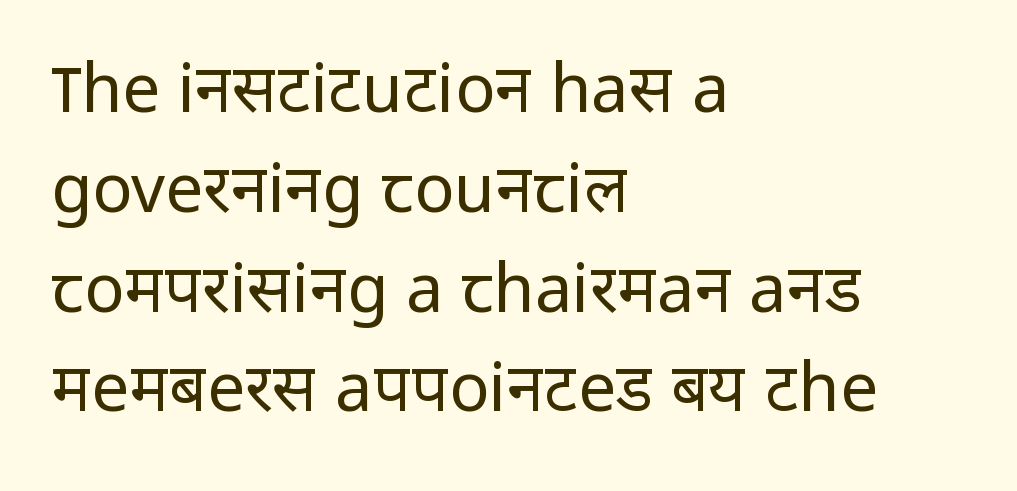
Q: Is the text bold? A: No.
Q: Is the text italic (slanted)? A: No, it is upright.
Q: Is the typeface a serif or a sans-serif typeface? A: Sans-serif.
Q: Is the text underlined? A: No.
Q: How is the paragraph aligned? A: Left-aligned.
Q: Is the spacing between letters normal or unusually wide? A: Normal.
Q: Is the spacing between lines tight, normal or loose? A: Normal.
Q: Width (condensed, normal, or wide)? A: Normal.
Q: Stroke contrast? A: Low.
Q: x-height? A: Medium.
Q: Monospaced? A: No.
